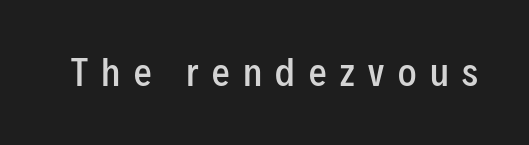
The image shows 35 px semibold, condensed sans-serif type, upright; set unusually wide letter spacing (+0.39 em), not underlined; low stroke contrast and a medium x-height.
